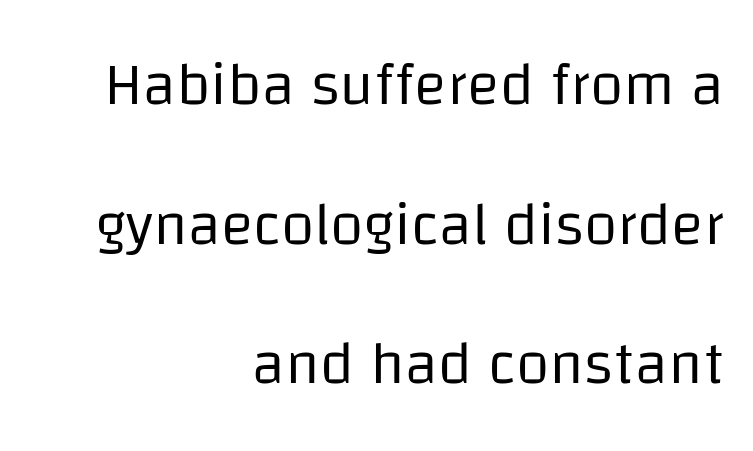
{"serif": "no", "italic": "no", "bold": "no", "weight": "regular", "width": "normal", "stroke_contrast": "low", "x_height": "large", "monospaced": "no", "underline": "no", "align": "right", "line_spacing": "loose", "line_spacing_ratio": 2.29, "letter_spacing": "normal", "letter_spacing_em": 0.0, "glyph_px": 61}
